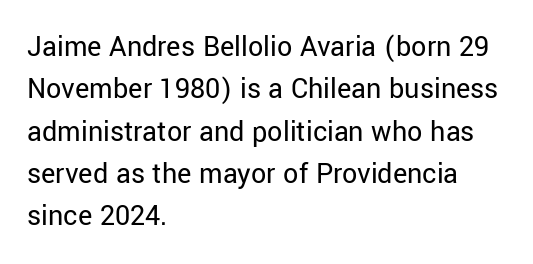
This rendering features lettering with no underline. Each letter keeps its own natural width here, so spacing adapts to shape. This block has exactly the height ordinary leading produces. Unlike a traditional serif, this face leaves its strokes unadorned.
